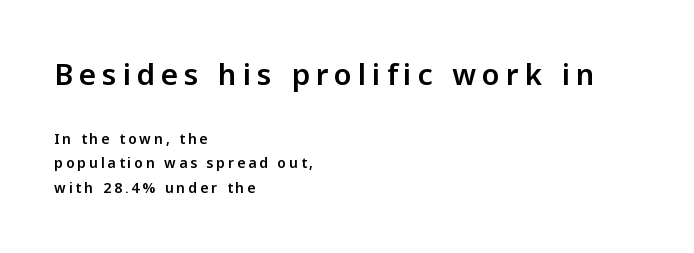
Q: Is the text italic (slanted)? A: No, it is upright.
Q: Is the typeface a serif or a sans-serif typeface? A: Sans-serif.
Q: Is the text underlined? A: No.
Q: How is the paragraph aligned? A: Left-aligned.
Q: Is the spacing between letters normal or unusually wide? A: Unusually wide.
Q: Which block of text is set in a larger size, the first (top) or the second (bottom)? A: The first (top) one.
Q: Width (condensed, normal, or wide)? A: Normal.
Q: Stroke contrast? A: Low.
Q: x-height? A: Medium.
Q: Monospaced? A: No.
